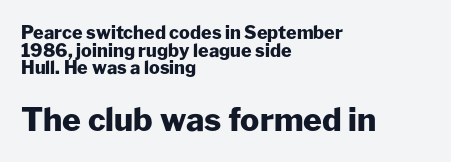
Q: Is the text bold? A: Yes.
Q: Is the text italic (slanted)? A: No, it is upright.
Q: Is the typeface a serif or a sans-serif typeface? A: Sans-serif.
Q: Is the text underlined? A: No.
Q: How is the paragraph aligned? A: Left-aligned.
Q: Is the spacing between letters normal or unusually wide? A: Normal.
Q: Is the spacing between lines tight, normal or loose? A: Tight.
Q: Which block of text is set in a larger size, the first (top) or the second (bottom)? A: The second (bottom) one.
Q: Width (condensed, normal, or wide)? A: Normal.
Q: Stroke contrast? A: Low.
Q: x-height? A: Medium.
Q: Monospaced? A: No.
